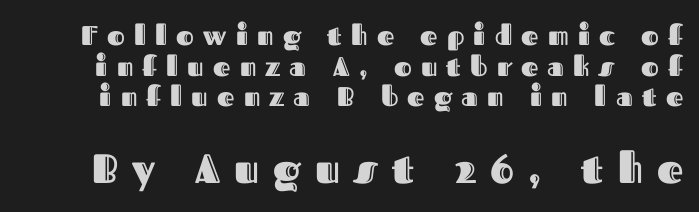
The image shows 41 px text type, upright; set tight line spacing (1.13x), unusually wide letter spacing (+0.34 em), not underlined; the second (bottom) block is 1.52x larger; a medium x-height.
